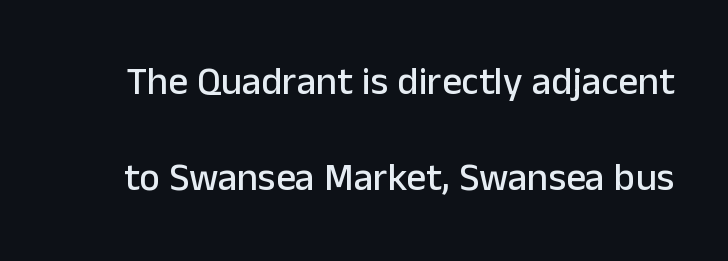
{"serif": "no", "italic": "no", "width": "normal", "stroke_contrast": "low", "x_height": "medium", "monospaced": "no", "underline": "no", "line_spacing": "loose", "line_spacing_ratio": 2.45, "letter_spacing": "normal", "letter_spacing_em": 0.0, "glyph_px": 39}
